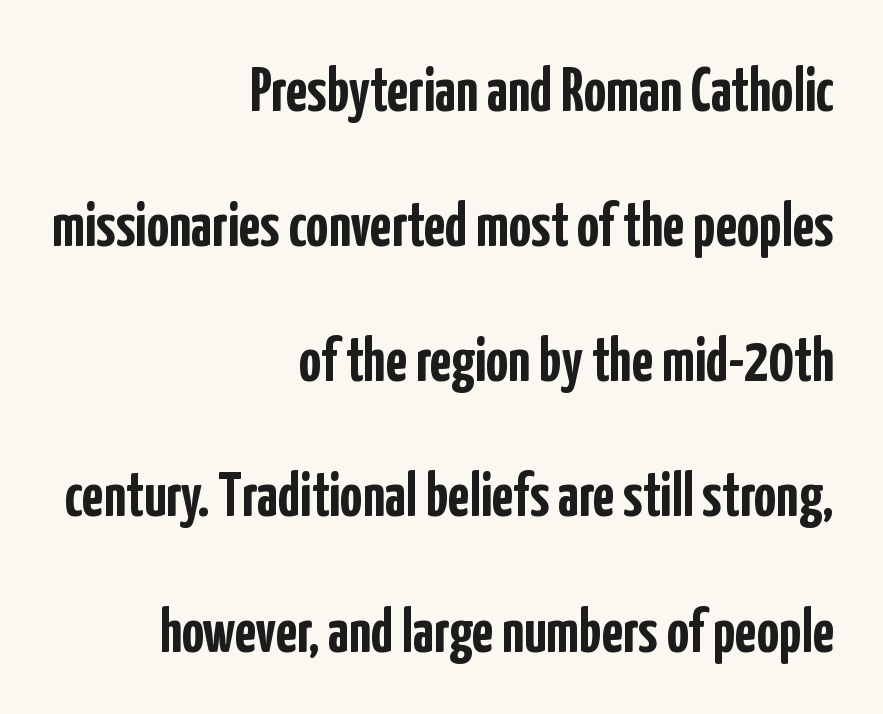
Posture: straight, roman, zero tilt. Each new line begins a long way beneath the previous one. In terms of weight, the rendering is a true, heavy bold. Tracking value appears to be zero — textbook default spacing.
